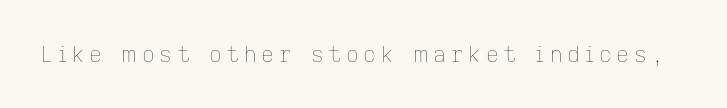
The image shows 22 px text type, upright; set unusually wide letter spacing (+0.22 em), not underlined.
